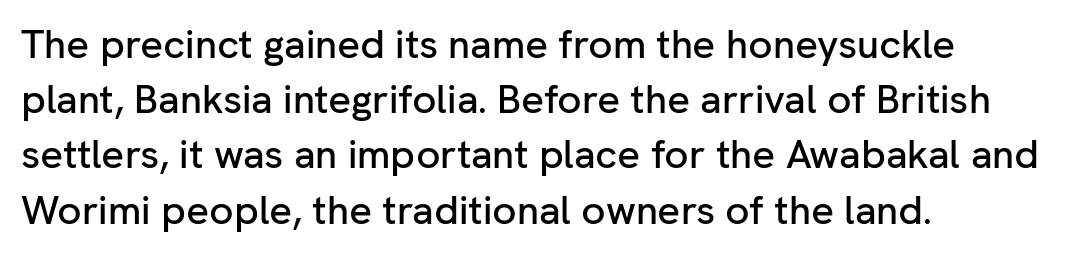
The line-height multiplier appears to be the usual default. Think of a printed novel: that variable character pitch is what you see here. The glyphs are unaccompanied by any horizontal stroke below them. Stroke terminals: plain, sans-serif.
